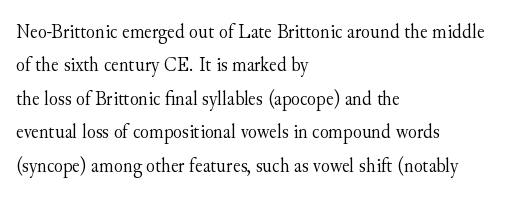
{"italic": "no", "bold": "no", "underline": "no", "align": "left", "line_spacing": "normal", "line_spacing_ratio": 1.59, "letter_spacing": "normal", "letter_spacing_em": 0.0, "glyph_px": 21}
